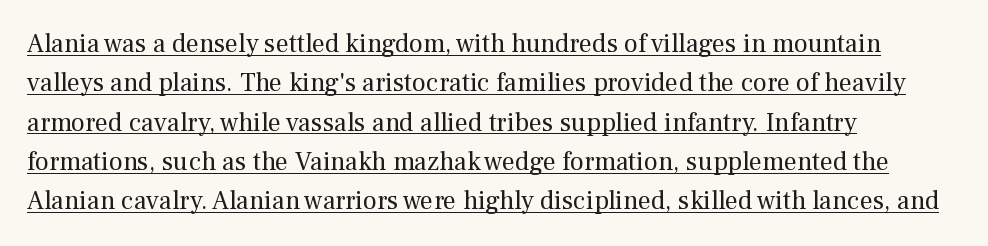
{"italic": "no", "bold": "no", "underline": "yes", "align": "left", "line_spacing": "normal", "line_spacing_ratio": 1.51, "letter_spacing": "normal", "letter_spacing_em": 0.0, "glyph_px": 26}
